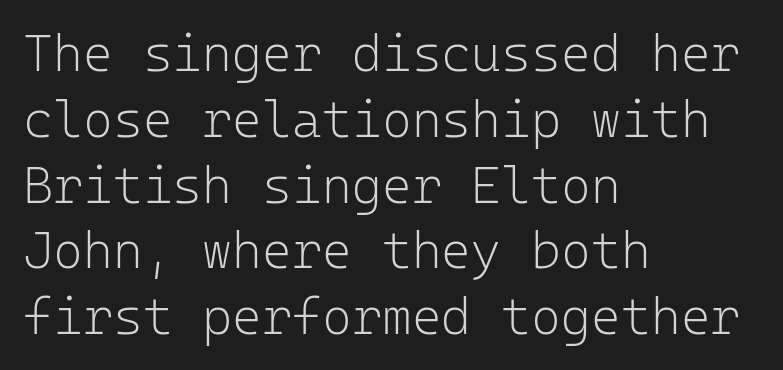
Q: Is the text bold? A: No.
Q: Is the text italic (slanted)? A: No, it is upright.
Q: Is the typeface a serif or a sans-serif typeface? A: Sans-serif.
Q: Is the text underlined? A: No.
Q: How is the paragraph aligned? A: Left-aligned.
Q: Is the spacing between letters normal or unusually wide? A: Normal.
Q: Is the spacing between lines tight, normal or loose? A: Normal.
Q: Width (condensed, normal, or wide)? A: Normal.
Q: Stroke contrast? A: Low.
Q: x-height? A: Medium.
Q: Monospaced? A: Yes.
